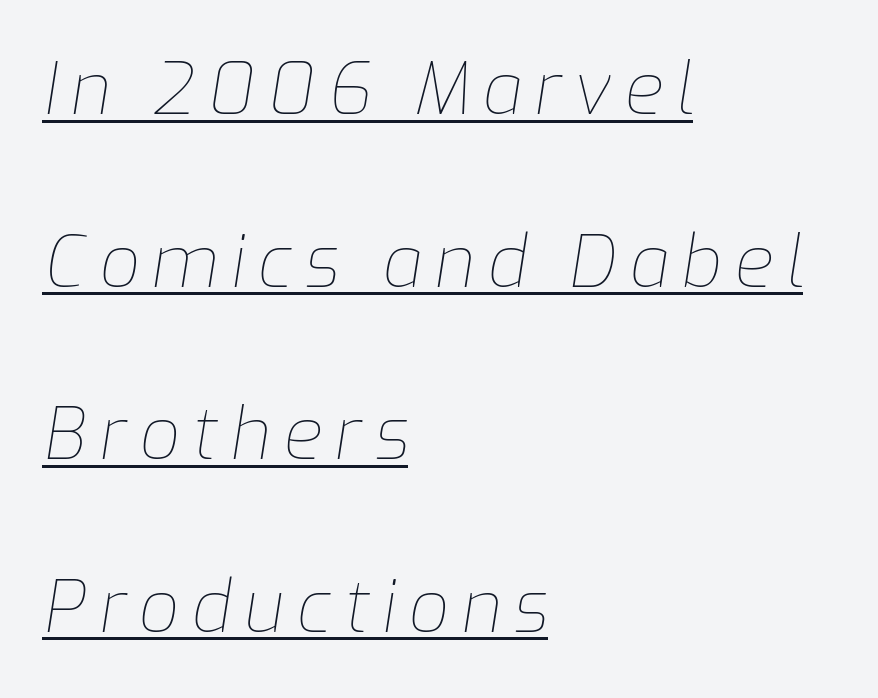
{"italic": "yes", "lean": "right", "slant_degrees": 9, "bold": "no", "weight": "thin", "width": "normal", "stroke_contrast": "low", "x_height": "medium", "monospaced": "no", "underline": "yes", "align": "left", "line_spacing": "loose", "line_spacing_ratio": 2.43, "glyph_px": 71}
